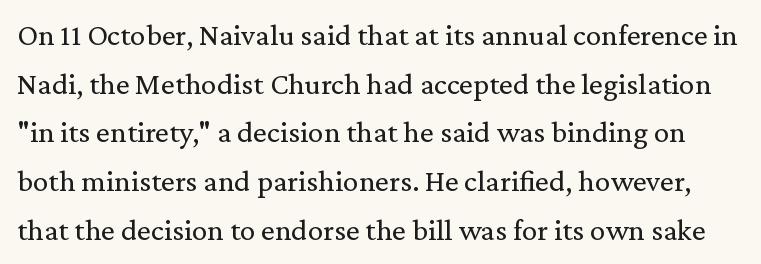
{"serif": "yes", "italic": "no", "bold": "no", "weight": "regular", "width": "normal", "stroke_contrast": "medium", "x_height": "medium", "monospaced": "no", "underline": "no", "line_spacing": "normal", "line_spacing_ratio": 1.57, "letter_spacing": "normal", "letter_spacing_em": 0.0, "glyph_px": 31}
